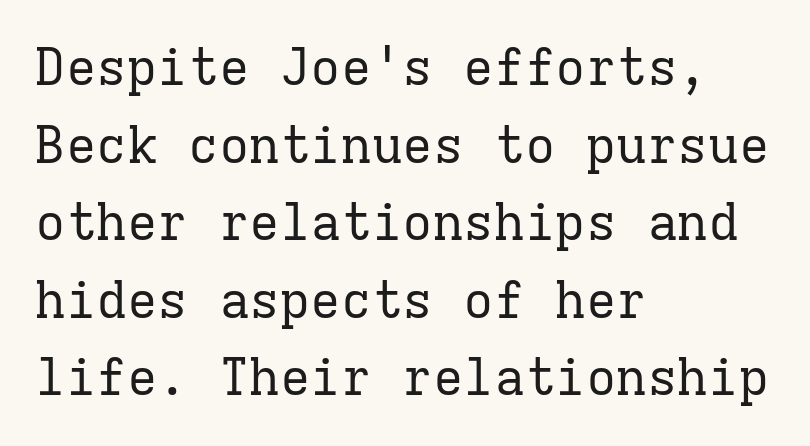
The space directly below the letters is spotless. The letters stand straight up with perfectly vertical stems. Vertically, the passage feels balanced, rows spaced as you'd expect. Stems here are at most as thick as an everyday book face. Monospaced: the letters line up in strict vertical columns.
